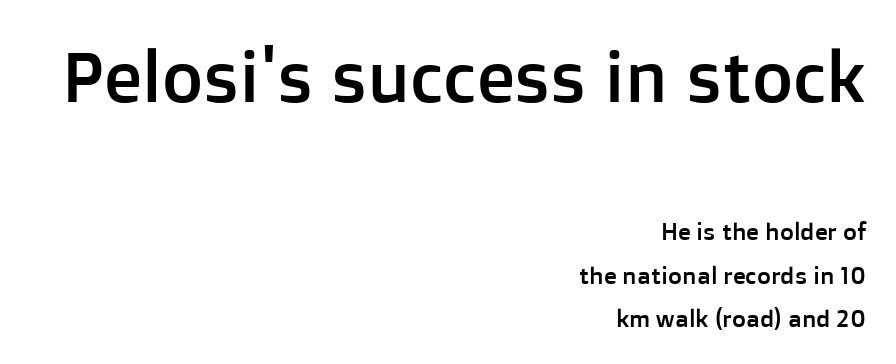
{"serif": "no", "italic": "no", "width": "normal", "stroke_contrast": "low", "x_height": "medium", "monospaced": "no", "underline": "no", "align": "right", "line_spacing_ratio": 1.81, "letter_spacing": "normal", "letter_spacing_em": 0.0, "larger_block": "first", "size_ratio": 2.96, "glyph_px": 71}
